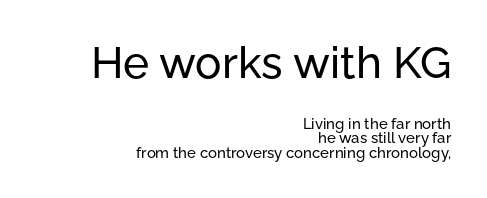
The image shows 44 px sans-serif type, upright; set right-aligned, tight line spacing (0.97x), normal letter spacing, not underlined; the first (top) block is 2.93x larger; low stroke contrast and a medium x-height.
